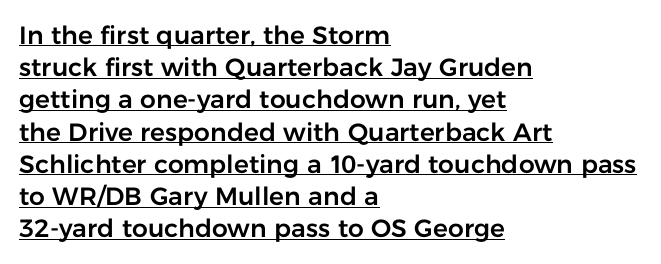
The image shows 25 px text type, upright; set left-aligned, normal line spacing (1.29x), normal letter spacing, underlined.
